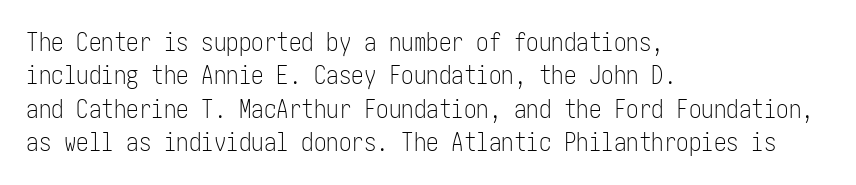
{"italic": "no", "bold": "no", "underline": "no", "align": "left", "line_spacing": "normal", "line_spacing_ratio": 1.34, "letter_spacing": "normal", "letter_spacing_em": 0.0, "glyph_px": 25}
